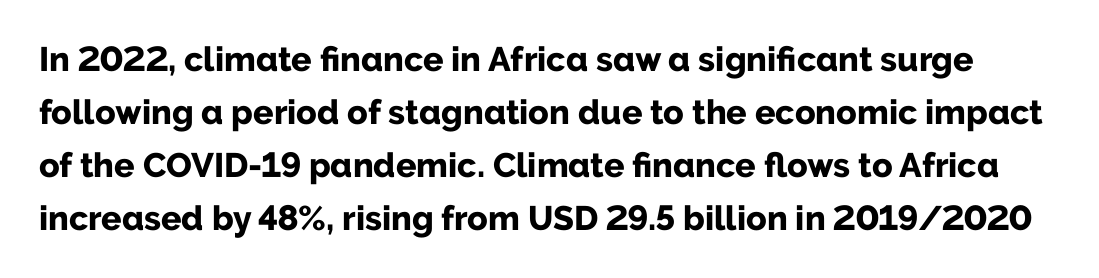
{"serif": "no", "italic": "no", "bold": "yes", "weight": "bold", "width": "normal", "stroke_contrast": "low", "x_height": "medium", "monospaced": "no", "underline": "no", "line_spacing": "normal", "line_spacing_ratio": 1.56, "letter_spacing": "normal", "letter_spacing_em": 0.0, "glyph_px": 34}
